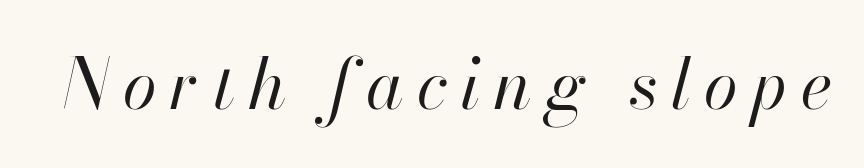
Think of a printed novel: that variable character pitch is what you see here. The letters look calm and open, with moderate or lighter stems. The words here are not underlined. Compared with ordinary roman type, these characters are visibly tilted.
